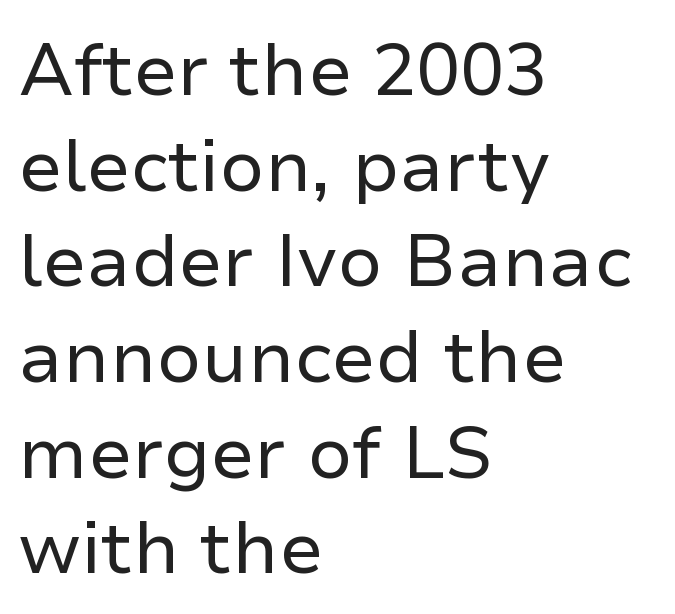
{"serif": "no", "italic": "no", "bold": "no", "weight": "regular", "width": "normal", "stroke_contrast": "low", "x_height": "medium", "monospaced": "no", "underline": "no", "align": "left", "line_spacing": "normal", "line_spacing_ratio": 1.31, "letter_spacing": "normal", "letter_spacing_em": 0.0, "glyph_px": 73}
